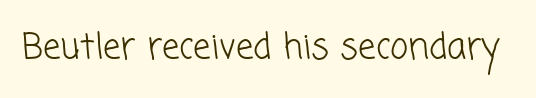
Stroke mass is kept to a normal reading level or below. Nobody touched the tracking dial on this one. Each letter keeps its own natural width here, so spacing adapts to shape. Plain, unruled lines of type. Font category for this specimen: sans-serif.
